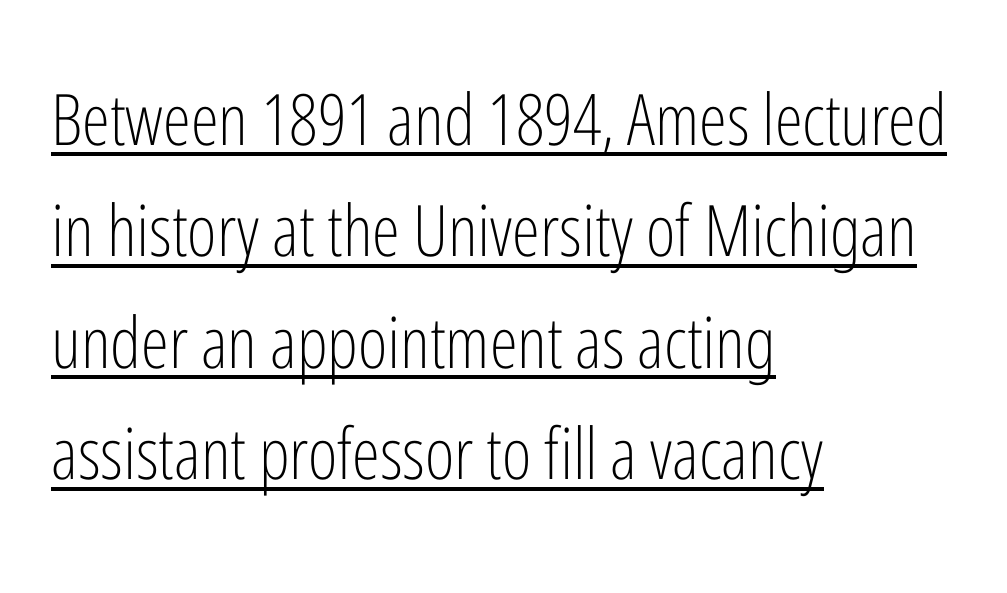
These lines are rendered in a variable-pitch font. Teacher's note: observe the even left margin — that is flush-left alignment. The tracking reads as untouched default to a designer's eye. Notice how a bar underscores the lettering throughout.
